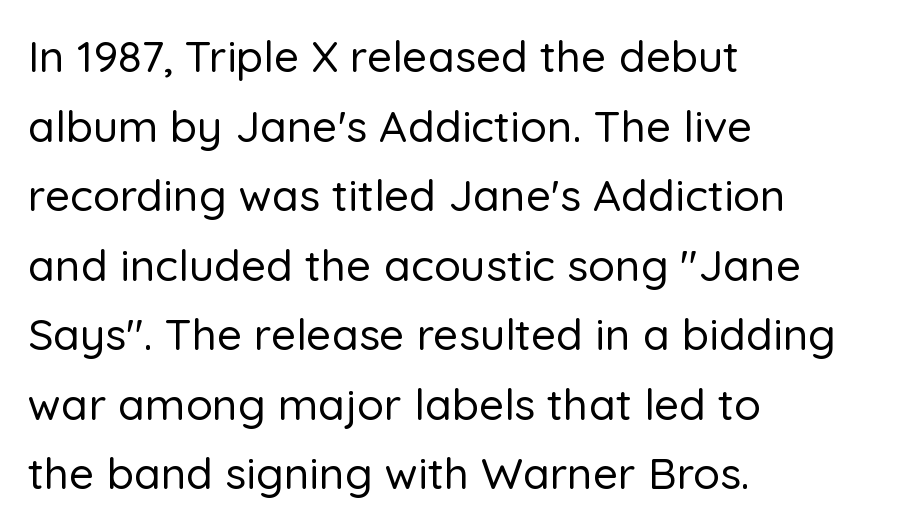
The image shows 44 px sans-serif type, upright; set left-aligned, normal line spacing (1.58x), normal letter spacing, not underlined; low stroke contrast and a medium x-height.
